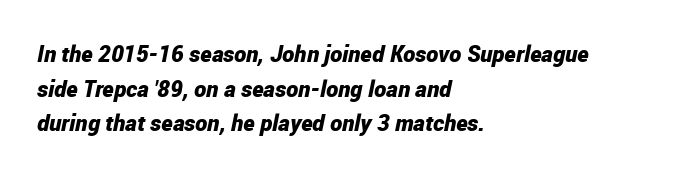
The image shows 23 px bold type, italic (leaning right); set left-aligned, normal line spacing (1.51x), normal letter spacing, not underlined.
